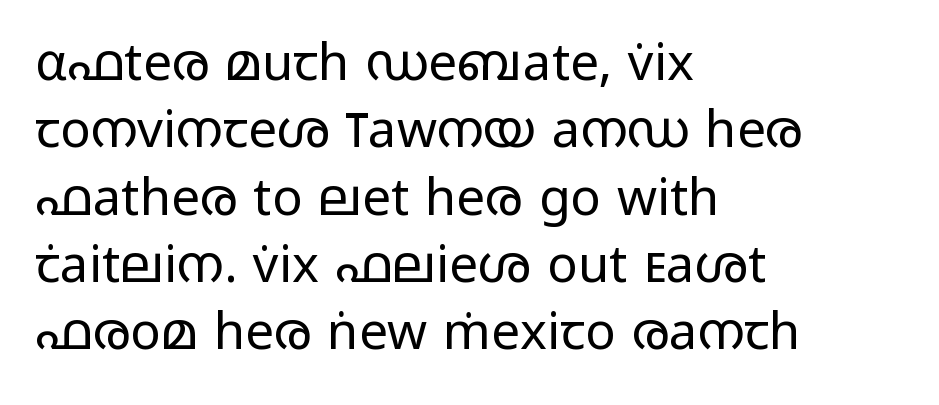
Q: Is the text bold? A: No.
Q: Is the text italic (slanted)? A: No, it is upright.
Q: Is the typeface a serif or a sans-serif typeface? A: Sans-serif.
Q: Is the text underlined? A: No.
Q: How is the paragraph aligned? A: Left-aligned.
Q: Is the spacing between letters normal or unusually wide? A: Normal.
Q: Is the spacing between lines tight, normal or loose? A: Normal.
Q: Width (condensed, normal, or wide)? A: Wide.
Q: Stroke contrast? A: Low.
Q: x-height? A: Medium.
Q: Monospaced? A: No.
